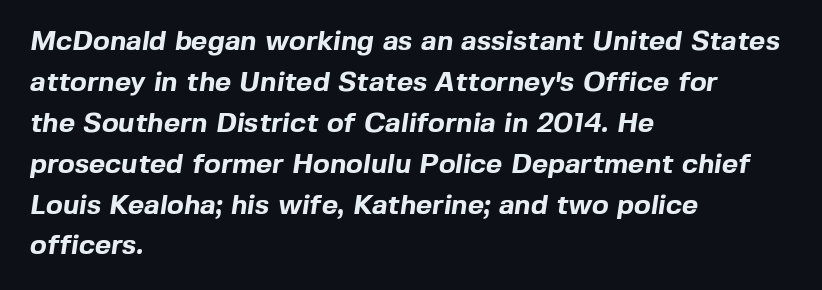
Q: Is the text bold? A: Yes.
Q: Is the typeface a serif or a sans-serif typeface? A: Sans-serif.
Q: Is the text underlined? A: No.
Q: How is the paragraph aligned? A: Left-aligned.
Q: Is the spacing between letters normal or unusually wide? A: Normal.
Q: Is the spacing between lines tight, normal or loose? A: Normal.
Q: Width (condensed, normal, or wide)? A: Normal.
Q: x-height? A: Medium.
Q: Monospaced? A: No.
